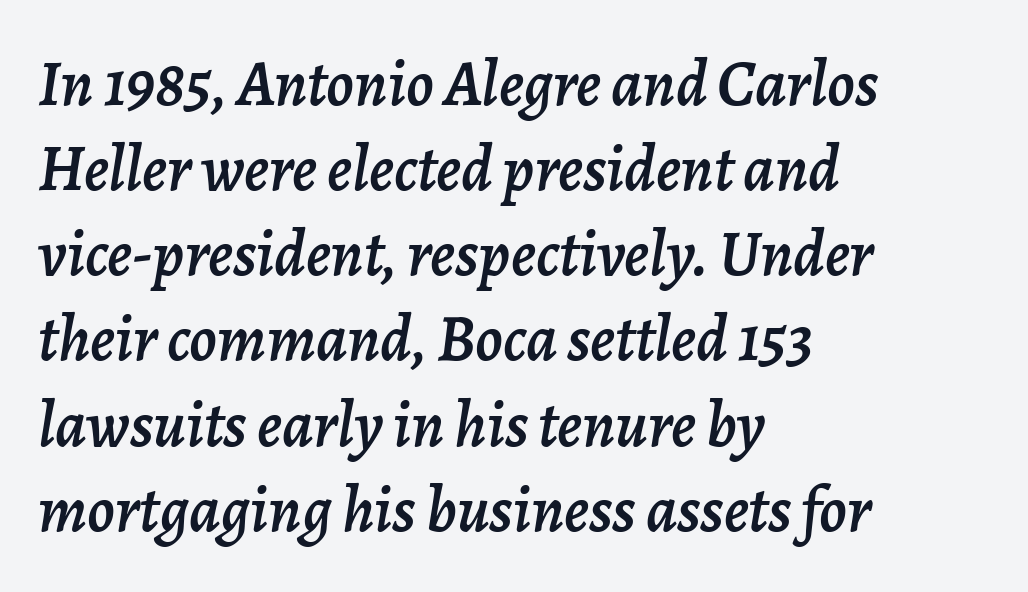
{"italic": "yes", "lean": "right", "slant_degrees": 7, "width": "normal", "stroke_contrast": "low", "x_height": "medium", "monospaced": "no", "underline": "no", "align": "left", "line_spacing": "normal", "line_spacing_ratio": 1.31, "letter_spacing": "normal", "letter_spacing_em": 0.0, "glyph_px": 65}
